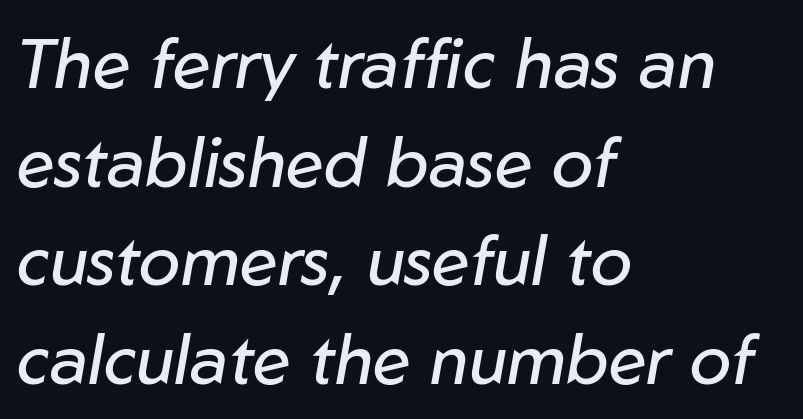
Q: Is the text bold? A: No.
Q: Is the text italic (slanted)? A: Yes, it leans right by about 10 degrees.
Q: Is the text underlined? A: No.
Q: How is the paragraph aligned? A: Left-aligned.
Q: Is the spacing between letters normal or unusually wide? A: Normal.
Q: Is the spacing between lines tight, normal or loose? A: Normal.
Q: Width (condensed, normal, or wide)? A: Normal.
Q: Stroke contrast? A: Low.
Q: x-height? A: Medium.
Q: Monospaced? A: No.
